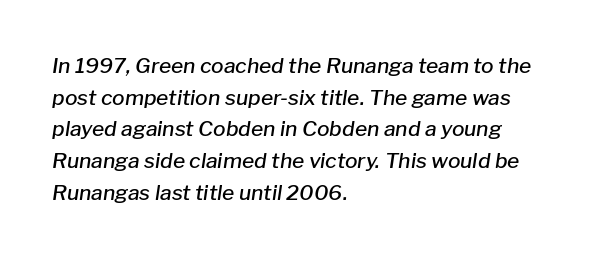
Q: Is the text bold? A: Semi-bold.
Q: Is the text italic (slanted)? A: Yes, it leans right by about 8 degrees.
Q: Is the text underlined? A: No.
Q: How is the paragraph aligned? A: Left-aligned.
Q: Is the spacing between letters normal or unusually wide? A: Normal.
Q: Is the spacing between lines tight, normal or loose? A: Normal.
